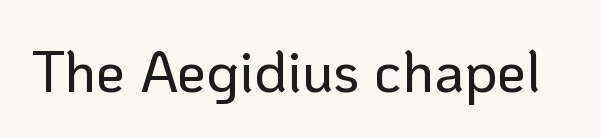
The image shows 58 px sans-serif type, upright; set normal letter spacing, not underlined; low stroke contrast and a medium x-height.
